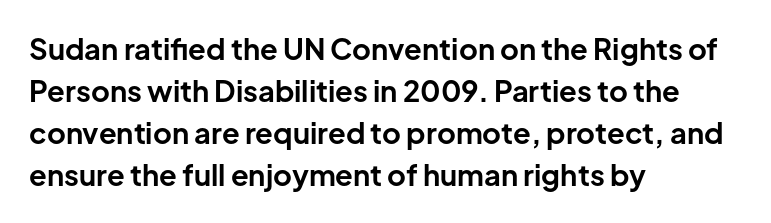
The image shows 29 px bold sans-serif type, upright; set left-aligned, normal line spacing (1.45x), normal letter spacing, not underlined; low stroke contrast and a medium x-height.
